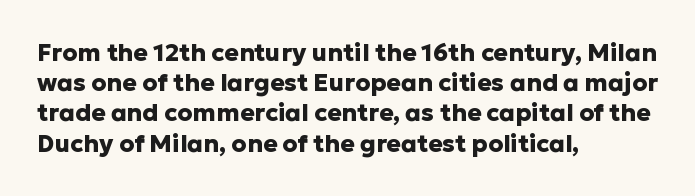
The ragged edge is on the right, which tells us the setting is flush left. The space beneath each line is pristine and unruled. This rendering leaves character spacing at its baseline value. The passage shown stacks its lines at a standard gap. Italic? Not at all — the glyphs are vertical. Emphasis by weight is at full strength: bold.
